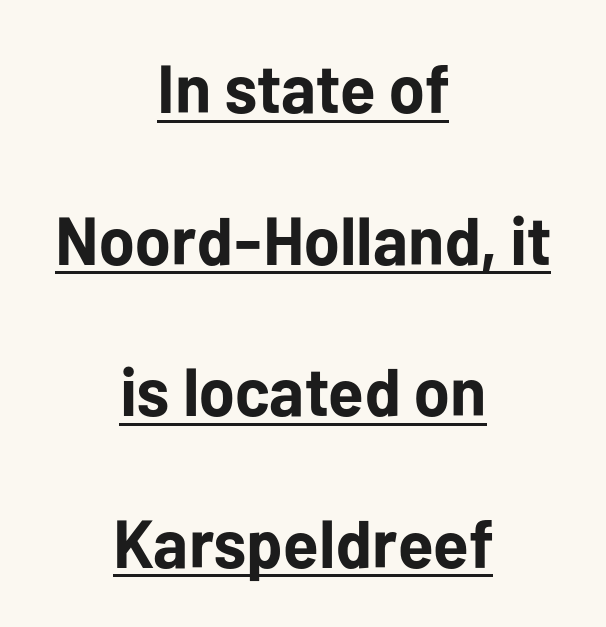
Q: Is the text bold? A: Yes.
Q: Is the text italic (slanted)? A: No, it is upright.
Q: Is the typeface a serif or a sans-serif typeface? A: Sans-serif.
Q: Is the text underlined? A: Yes.
Q: How is the paragraph aligned? A: Centered.
Q: Is the spacing between letters normal or unusually wide? A: Normal.
Q: Is the spacing between lines tight, normal or loose? A: Loose.
Q: Width (condensed, normal, or wide)? A: Normal.
Q: Stroke contrast? A: Low.
Q: x-height? A: Medium.
Q: Monospaced? A: No.
